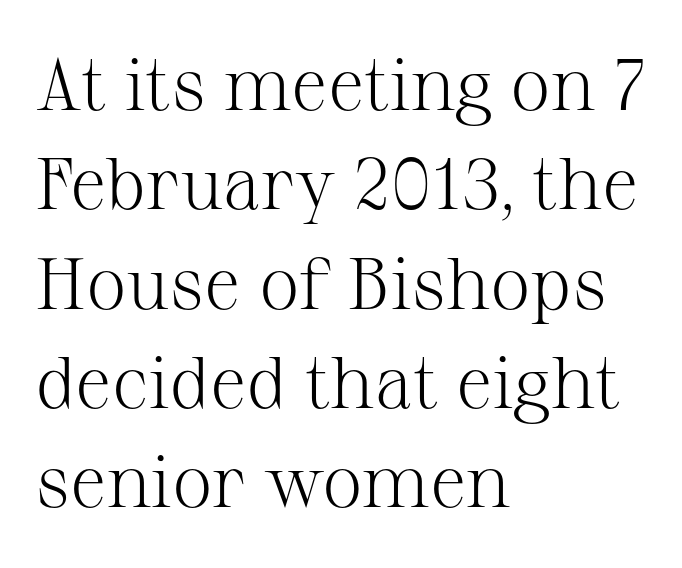
{"serif": "yes", "italic": "no", "bold": "no", "weight": "light", "width": "normal", "stroke_contrast": "medium", "x_height": "medium", "monospaced": "no", "underline": "no", "align": "left", "line_spacing": "normal", "line_spacing_ratio": 1.36, "letter_spacing": "normal", "letter_spacing_em": 0.0, "glyph_px": 73}
